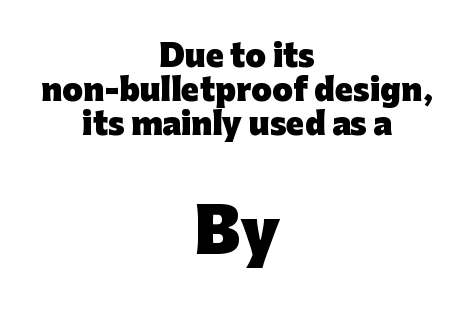
Is the type bold? Yes — the strokes are clearly thick and heavy. Vertical strokes here are truly vertical. Does the bottom block carry the larger type? Yes, it does. The rendering uses natural spacing where letterforms have individual widths. In terms of letterspacing, this is plain default setting.
